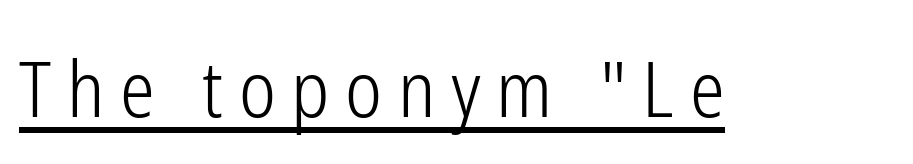
Q: Is the text bold? A: No.
Q: Is the text italic (slanted)? A: No, it is upright.
Q: Is the typeface a serif or a sans-serif typeface? A: Sans-serif.
Q: Is the text underlined? A: Yes.
Q: Is the spacing between letters normal or unusually wide? A: Unusually wide.
Q: Width (condensed, normal, or wide)? A: Condensed.
Q: Stroke contrast? A: Low.
Q: x-height? A: Medium.
Q: Monospaced? A: No.
